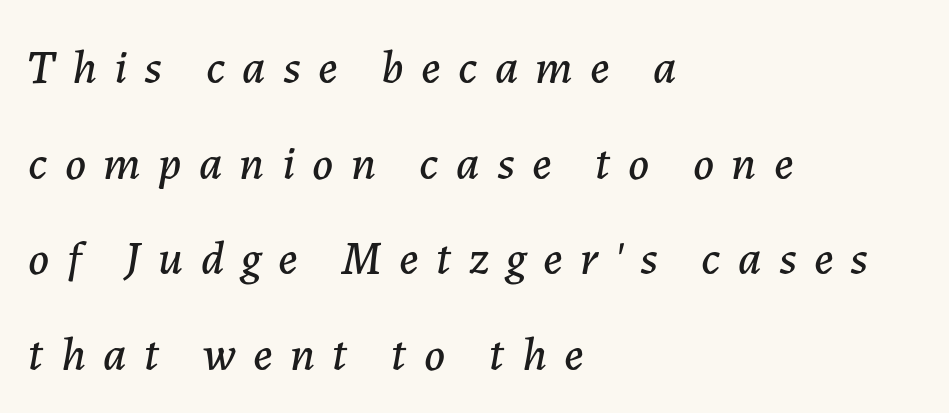
Q: Is the text italic (slanted)? A: Yes, it leans right by about 7 degrees.
Q: Is the text underlined? A: No.
Q: How is the paragraph aligned? A: Left-aligned.
Q: Is the spacing between letters normal or unusually wide? A: Unusually wide.
Q: Is the spacing between lines tight, normal or loose? A: Loose.
Q: Width (condensed, normal, or wide)? A: Normal.
Q: Stroke contrast? A: Low.
Q: x-height? A: Medium.
Q: Monospaced? A: No.
